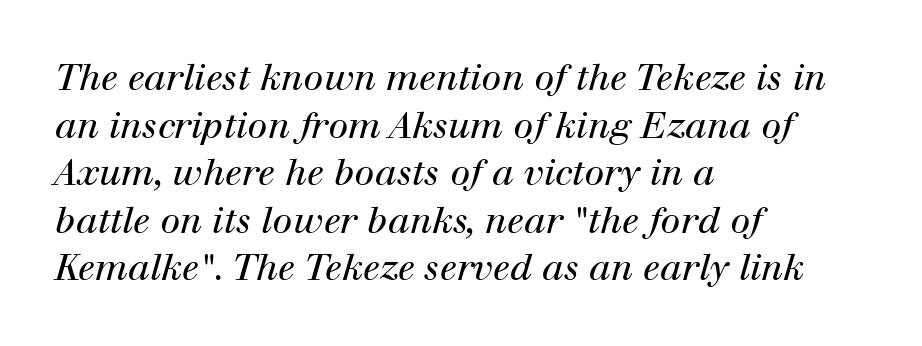
Check under the words: just untouched page. The letters carry serifs — small finishing strokes at the ends of their stems. The passage shown is typed in a proportional face where columns would drift. These lines are set flush left with a ragged right edge.
